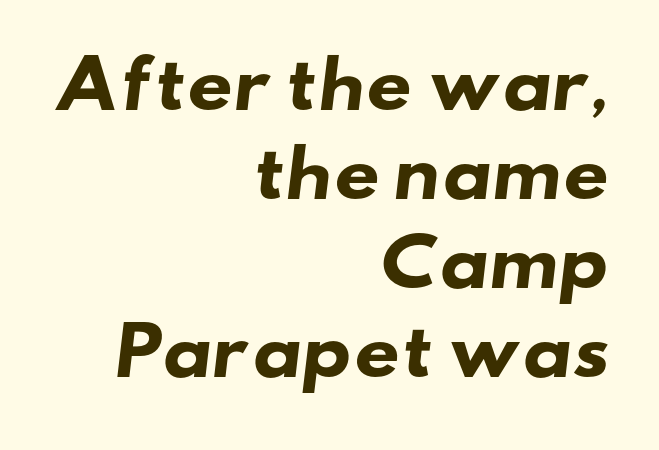
{"serif": "no", "bold": "yes", "weight": "heavy", "width": "wide", "stroke_contrast": "low", "x_height": "small", "monospaced": "no", "underline": "no", "align": "right", "line_spacing": "normal", "line_spacing_ratio": 1.39, "letter_spacing": "normal", "letter_spacing_em": 0.0, "glyph_px": 64}
